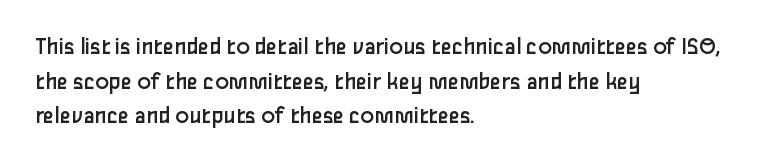
Q: Is the text bold? A: No.
Q: Is the text italic (slanted)? A: No, it is upright.
Q: Is the text underlined? A: No.
Q: How is the paragraph aligned? A: Left-aligned.
Q: Is the spacing between letters normal or unusually wide? A: Normal.
Q: Is the spacing between lines tight, normal or loose? A: Normal.
